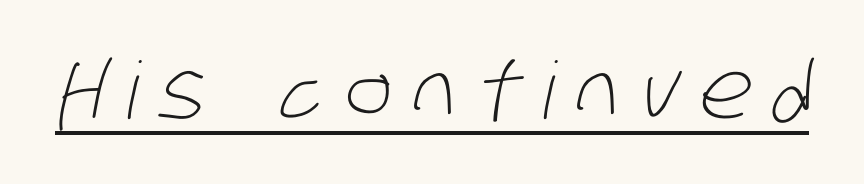
The image shows 79 px light, condensed sans-serif type; set unusually wide letter spacing (+0.27 em), underlined; low stroke contrast and a large x-height.
